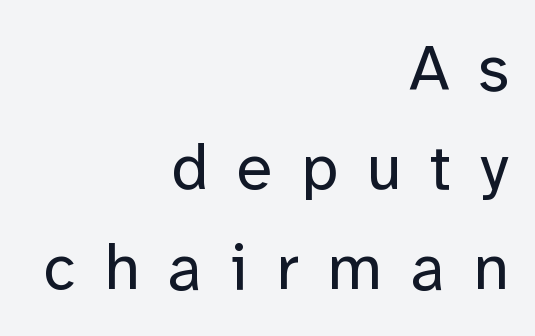
The image shows 65 px regular-weight sans-serif type, upright; set right-aligned, normal line spacing (1.53x), unusually wide letter spacing (+0.44 em), not underlined; low stroke contrast and a medium x-height.
